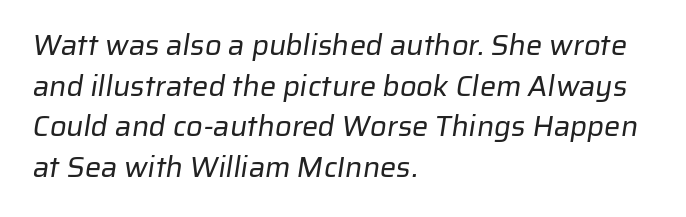
{"serif": "no", "bold": "no", "weight": "regular", "width": "normal", "stroke_contrast": "low", "x_height": "medium", "monospaced": "no", "underline": "no", "align": "left", "line_spacing": "normal", "line_spacing_ratio": 1.4, "letter_spacing": "normal", "letter_spacing_em": 0.0, "glyph_px": 29}
